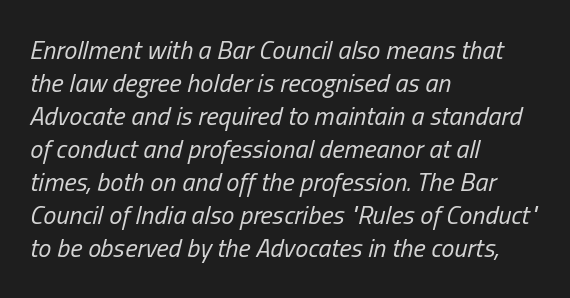
The line texture is even and compact thanks to regular tracking. Every row of glyphs begins at an identical x-position on the left. What's the leading like? Ordinary, nothing unusual. Observe the lean: these are italic letterforms.
